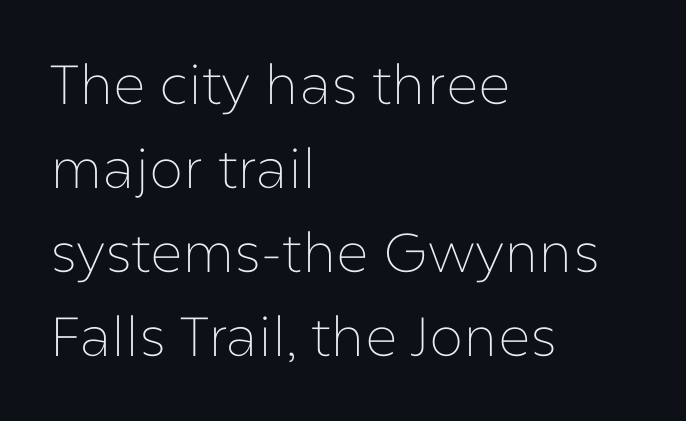
{"serif": "no", "italic": "no", "bold": "no", "weight": "thin", "width": "normal", "stroke_contrast": "low", "x_height": "medium", "monospaced": "no", "underline": "no", "align": "left", "line_spacing": "normal", "line_spacing_ratio": 1.53, "letter_spacing": "normal", "letter_spacing_em": 0.0, "glyph_px": 55}
